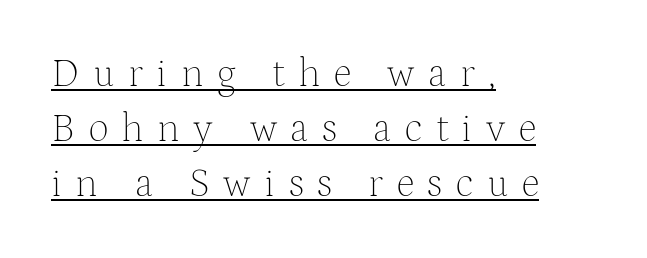
Q: Is the text bold? A: No.
Q: Is the text italic (slanted)? A: No, it is upright.
Q: Is the typeface a serif or a sans-serif typeface? A: Serif.
Q: Is the text underlined? A: Yes.
Q: How is the paragraph aligned? A: Left-aligned.
Q: Is the spacing between letters normal or unusually wide? A: Unusually wide.
Q: Is the spacing between lines tight, normal or loose? A: Normal.
Q: Width (condensed, normal, or wide)? A: Normal.
Q: Stroke contrast? A: Medium.
Q: x-height? A: Medium.
Q: Monospaced? A: No.
